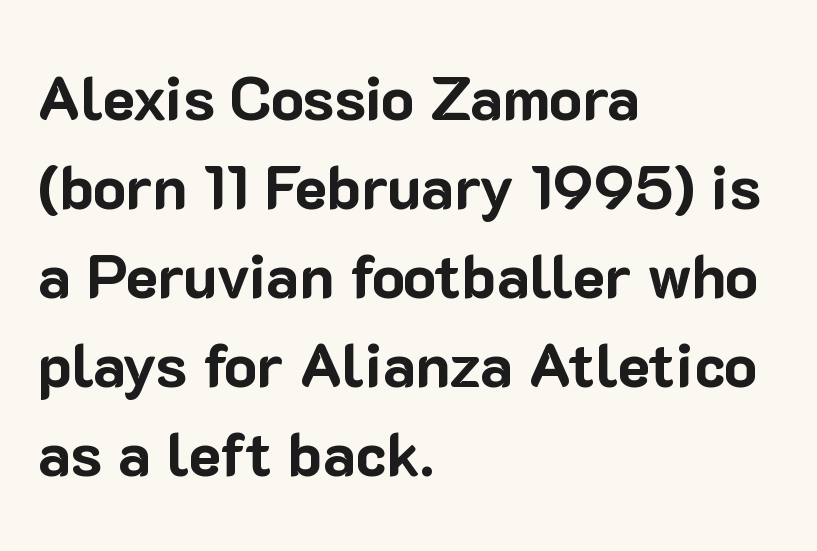
Q: Is the text bold? A: Yes.
Q: Is the text italic (slanted)? A: No, it is upright.
Q: Is the typeface a serif or a sans-serif typeface? A: Sans-serif.
Q: Is the text underlined? A: No.
Q: How is the paragraph aligned? A: Left-aligned.
Q: Is the spacing between letters normal or unusually wide? A: Normal.
Q: Is the spacing between lines tight, normal or loose? A: Normal.
Q: Width (condensed, normal, or wide)? A: Normal.
Q: Stroke contrast? A: Low.
Q: x-height? A: Medium.
Q: Monospaced? A: No.
